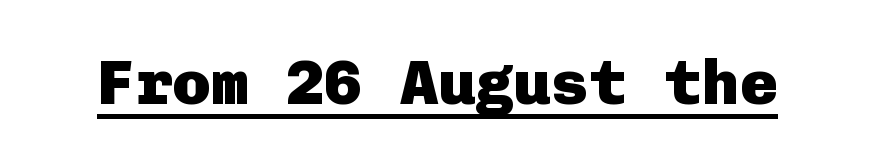
The image shows 63 px heavy sans-serif type, upright; set normal letter spacing, underlined; low stroke contrast and a medium x-height.
